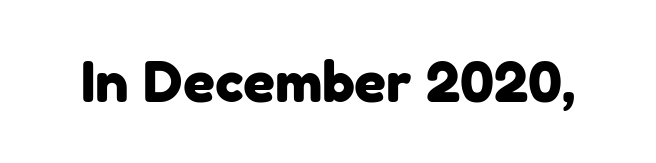
{"serif": "no", "width": "normal", "stroke_contrast": "low", "x_height": "medium", "monospaced": "no", "underline": "no", "letter_spacing": "normal", "letter_spacing_em": 0.0, "glyph_px": 56}
